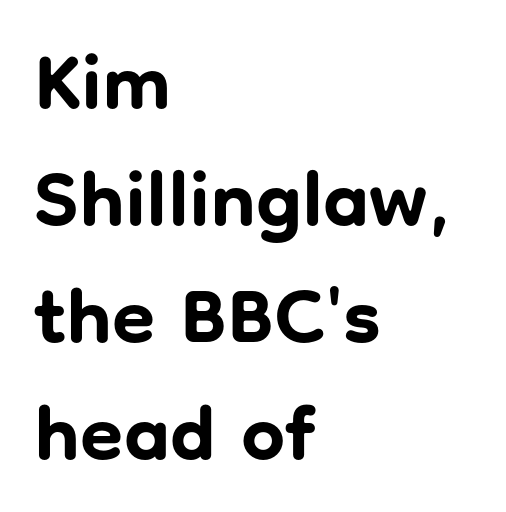
Q: Is the text bold? A: Yes.
Q: Is the text italic (slanted)? A: No, it is upright.
Q: Is the typeface a serif or a sans-serif typeface? A: Sans-serif.
Q: Is the text underlined? A: No.
Q: How is the paragraph aligned? A: Left-aligned.
Q: Is the spacing between letters normal or unusually wide? A: Normal.
Q: Is the spacing between lines tight, normal or loose? A: Normal.
Q: Width (condensed, normal, or wide)? A: Normal.
Q: Stroke contrast? A: Low.
Q: x-height? A: Medium.
Q: Monospaced? A: No.
